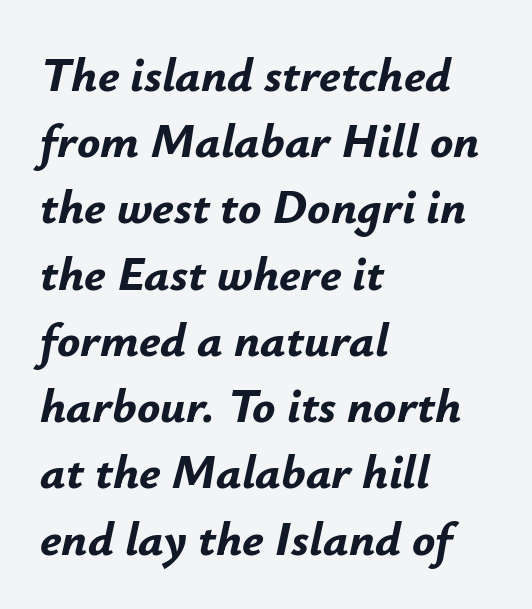
Q: Is the text bold? A: Yes.
Q: Is the text italic (slanted)? A: Yes, it leans right by about 12 degrees.
Q: Is the text underlined? A: No.
Q: How is the paragraph aligned? A: Left-aligned.
Q: Is the spacing between letters normal or unusually wide? A: Normal.
Q: Is the spacing between lines tight, normal or loose? A: Normal.
Q: Width (condensed, normal, or wide)? A: Normal.
Q: Stroke contrast? A: Low.
Q: x-height? A: Small.
Q: Monospaced? A: No.
